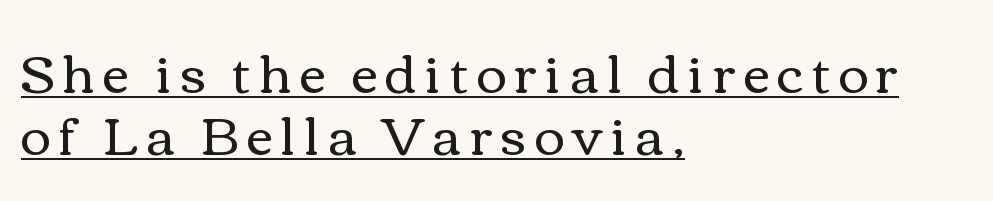
{"italic": "no", "bold": "no", "weight": "regular", "width": "wide", "stroke_contrast": "medium", "x_height": "medium", "monospaced": "no", "underline": "yes", "align": "left", "line_spacing_ratio": 1.19, "glyph_px": 52}
